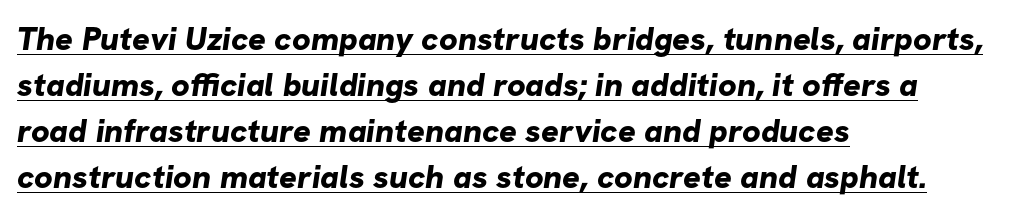
These lines are set flush left with a ragged right edge. Compared with an ordinary text face, these strokes are far heavier — a full bold. The type family on display is of the sans-serif kind. Vertical spacing — default. The type is set solid horizontally, with unmodified tracking.
